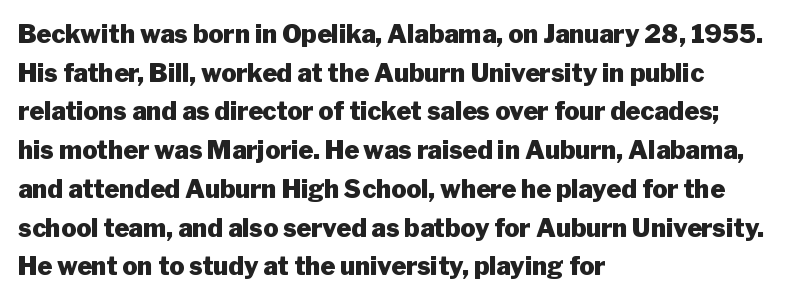
Q: Is the text bold? A: Yes.
Q: Is the text italic (slanted)? A: No, it is upright.
Q: Is the text underlined? A: No.
Q: How is the paragraph aligned? A: Left-aligned.
Q: Is the spacing between letters normal or unusually wide? A: Normal.
Q: Is the spacing between lines tight, normal or loose? A: Normal.
